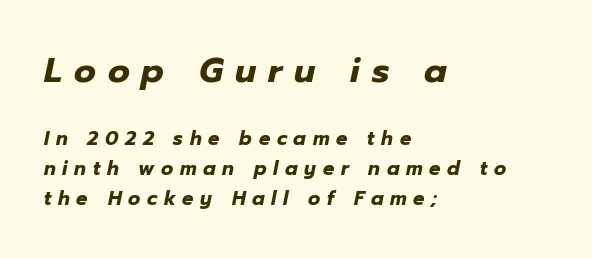
Q: Is the text bold? A: Yes.
Q: Is the text italic (slanted)? A: Yes, it leans right by about 12 degrees.
Q: Is the text underlined? A: No.
Q: How is the paragraph aligned? A: Left-aligned.
Q: Is the spacing between letters normal or unusually wide? A: Unusually wide.
Q: Is the spacing between lines tight, normal or loose? A: Normal.
Q: Which block of text is set in a larger size, the first (top) or the second (bottom)? A: The first (top) one.
Q: Width (condensed, normal, or wide)? A: Normal.
Q: Stroke contrast? A: Low.
Q: x-height? A: Medium.
Q: Monospaced? A: No.
